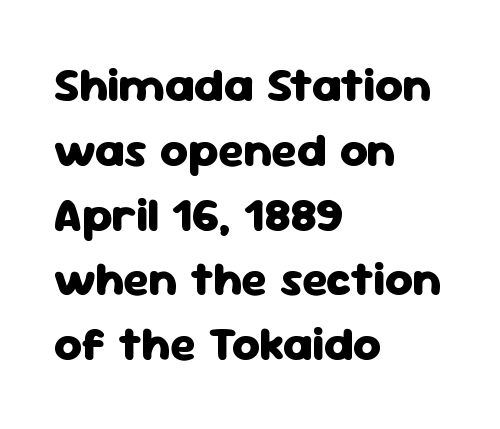
Quick note: underline off. The letters stand straight up with perfectly vertical stems. Does the type have serifs? No, each stem ends abruptly. Successive baselines arrive at the customary interval.
